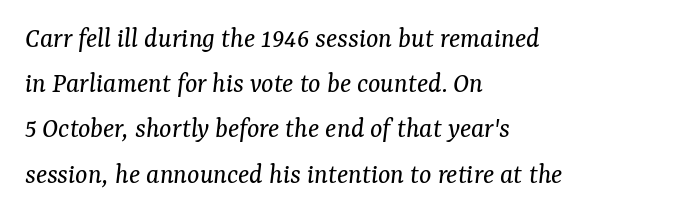
Q: Is the text bold? A: No.
Q: Is the text italic (slanted)? A: Yes, it leans right by about 7 degrees.
Q: Is the typeface a serif or a sans-serif typeface? A: Serif.
Q: Is the text underlined? A: No.
Q: How is the paragraph aligned? A: Left-aligned.
Q: Is the spacing between letters normal or unusually wide? A: Normal.
Q: Is the spacing between lines tight, normal or loose? A: Normal.
Q: Width (condensed, normal, or wide)? A: Normal.
Q: Stroke contrast? A: Medium.
Q: x-height? A: Medium.
Q: Monospaced? A: No.
